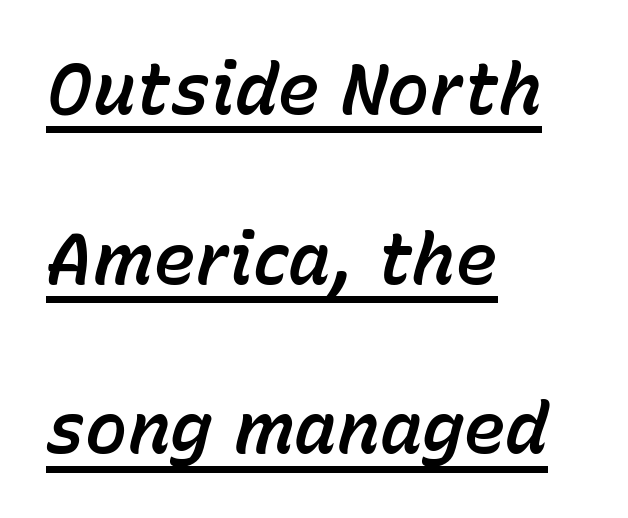
A continuous stroke trails under the words, as in a hyperlink. Slanted lettering throughout. Note the varied advance widths — an 'i' is clearly narrower than an 'm'. The vertical gap from one line to the next is large. All the whitespace from short lines collects on the right. The horizontal fit of the characters is conventional and even.
